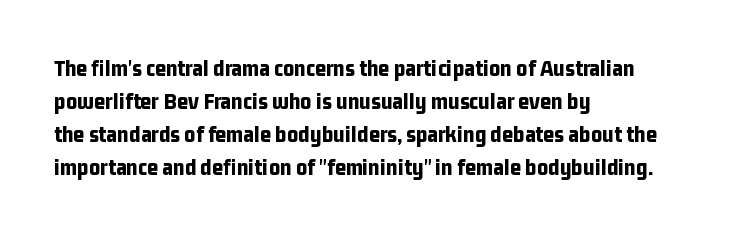
The tracking reads as untouched default to a designer's eye. Check the space under the baseline: it is left empty. The letters stand straight up with perfectly vertical stems. Each line starts at the same left margin while the right side varies. Weight check: bold — yes, fully. These lines sit exactly where default settings would place them.
